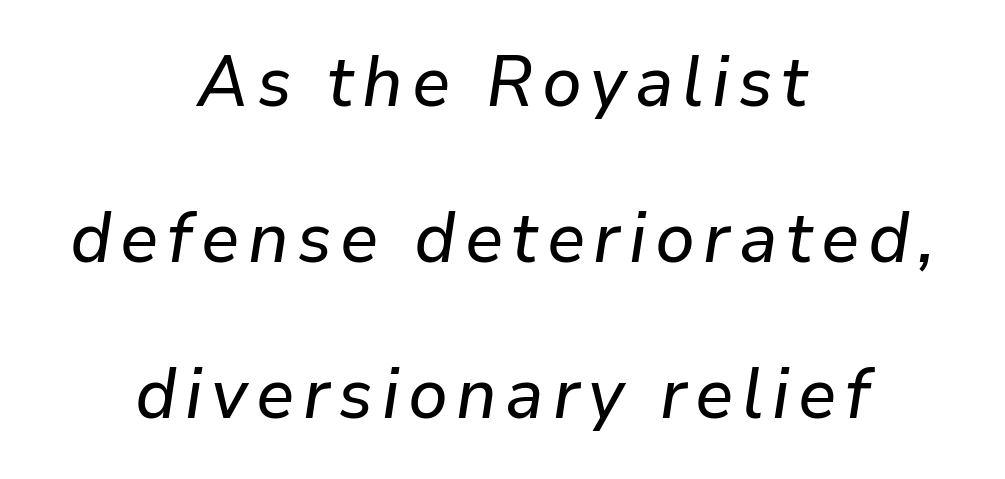
{"italic": "yes", "lean": "right", "slant_degrees": 9, "width": "normal", "stroke_contrast": "low", "x_height": "medium", "monospaced": "no", "underline": "no", "align": "center", "line_spacing": "loose", "line_spacing_ratio": 2.2, "glyph_px": 71}
